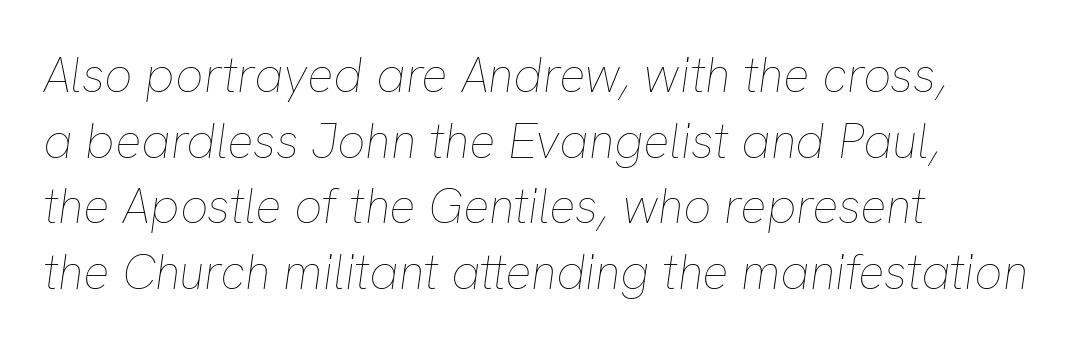
The passage shown is typed in a proportional face where columns would drift. Observe the ordinary spacing: letters are neighbours, not strangers. Compared with a centered layout, this one pins lines to the left instead. The baseline area is clear.
